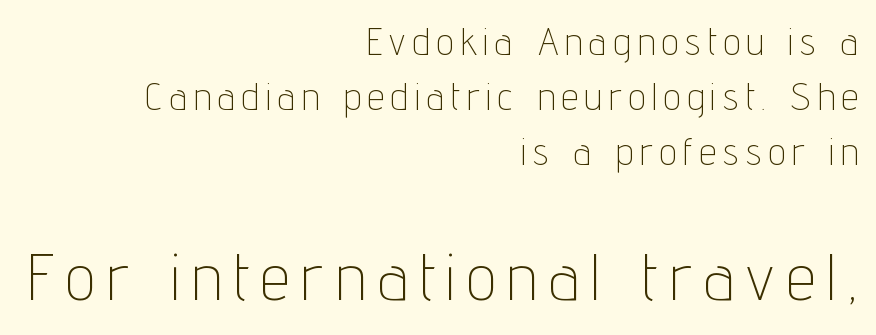
{"serif": "no", "italic": "no", "bold": "no", "weight": "thin", "width": "condensed", "stroke_contrast": "low", "x_height": "medium", "monospaced": "no", "underline": "no", "align": "right", "line_spacing": "normal", "line_spacing_ratio": 1.45, "larger_block": "second", "size_ratio": 1.74, "glyph_px": 66}
